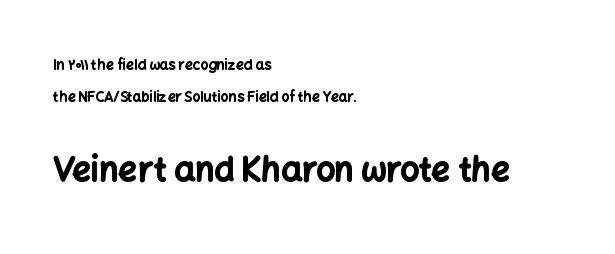
One glance says open: line gaps are wider than usual. This sample uses a sans-serif face. Quick note: underline off. Does the copy run flush right? No — it runs flush left.
